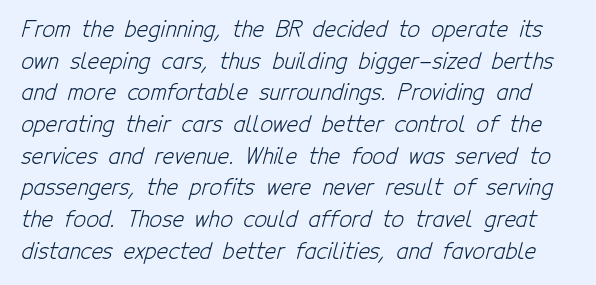
The image shows 22 px text type; set normal line spacing (1.44x), normal letter spacing, not underlined.
